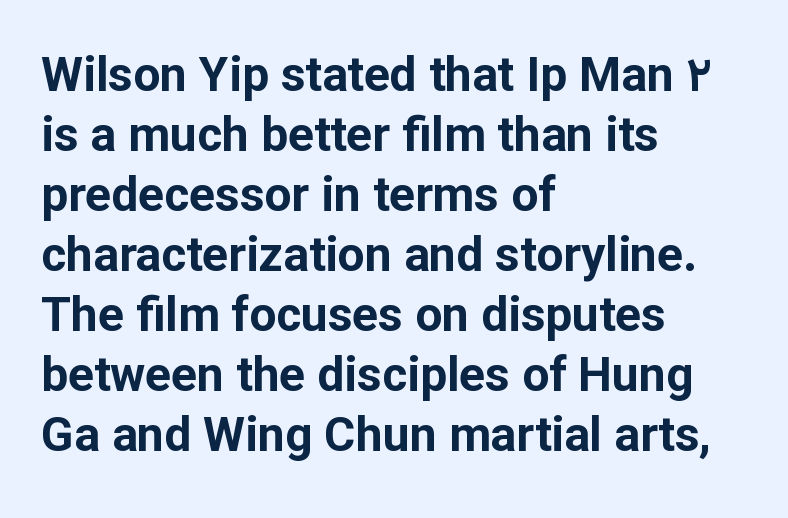
The image shows 48 px bold sans-serif type, upright; set left-aligned, normal line spacing (1.25x), normal letter spacing, not underlined; low stroke contrast and a medium x-height.
